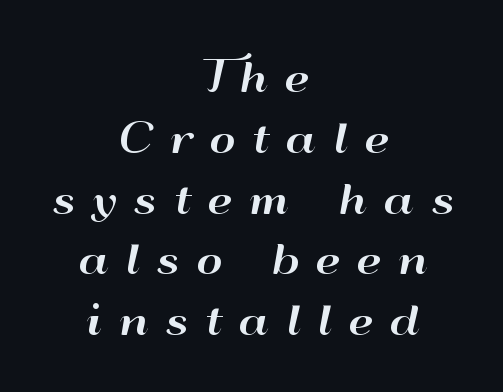
The image shows 40 px wide sans-serif type; set centered, normal line spacing (1.52x), unusually wide letter spacing (+0.42 em), not underlined; high stroke contrast and a small x-height.
